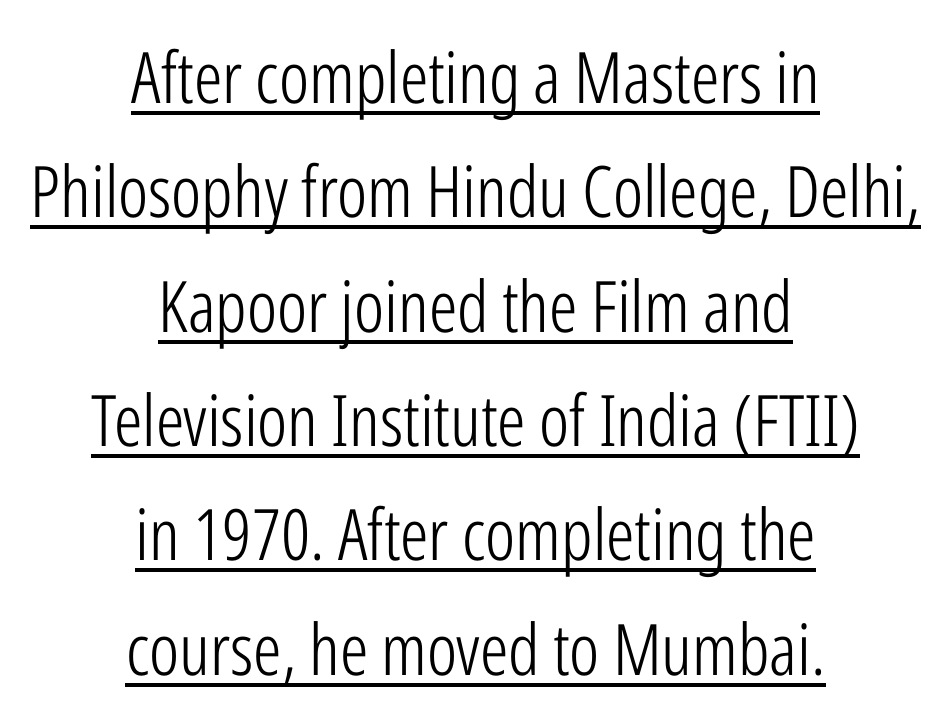
The image shows 71 px light, condensed sans-serif type, upright; set centered, normal line spacing (1.61x), normal letter spacing, underlined; low stroke contrast and a medium x-height.
